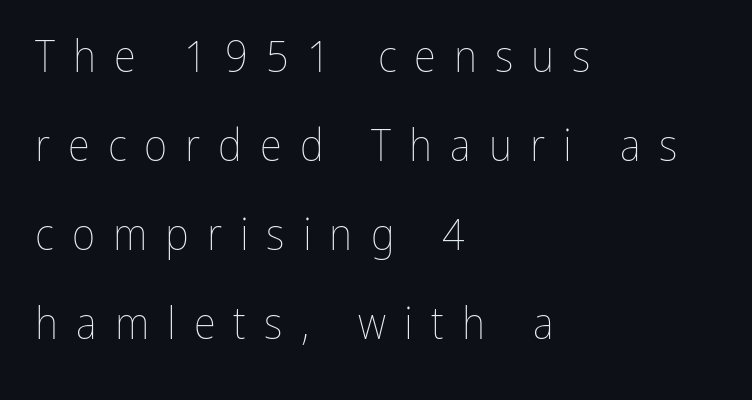
The image shows 45 px thin, condensed type, upright; set left-aligned, loose line spacing (1.98x), unusually wide letter spacing (+0.4 em), not underlined; low stroke contrast and a medium x-height.
